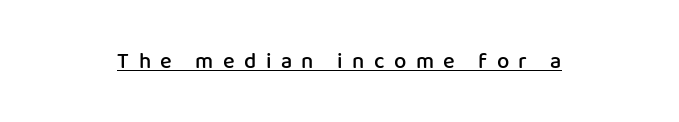
Q: Is the text bold? A: Semi-bold.
Q: Is the text italic (slanted)? A: No, it is upright.
Q: Is the text underlined? A: Yes.
Q: Is the spacing between letters normal or unusually wide? A: Unusually wide.
